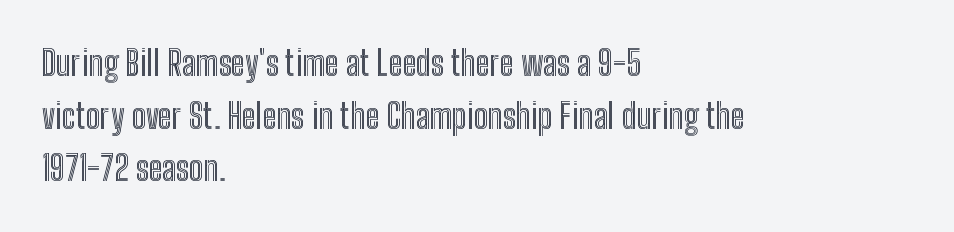
Proportional: the letters do not fall into vertical columns. This sample uses plain, unmodified letter spacing. Nobody drew a line under any word here. The letters stand upright; this is a roman face.
